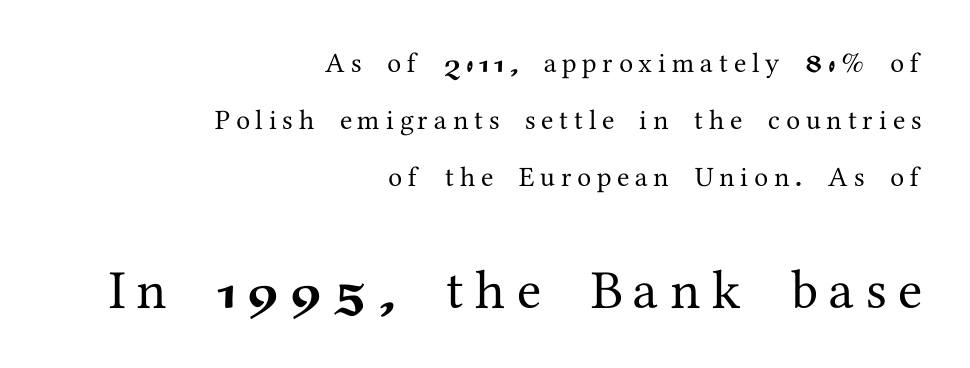
The image shows 55 px serif type, upright; set right-aligned, loose line spacing (2.03x), unusually wide letter spacing (+0.21 em), not underlined; the second (bottom) block is 1.96x larger; medium stroke contrast and a medium x-height.
